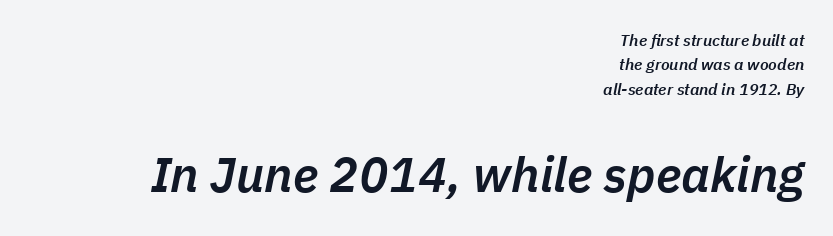
An italicized treatment has been applied to the whole sample. Line spacing here is normal. What stands out about the letter spacing? Nothing — it is the standard amount. Reading top to bottom, the characters get bigger at the block break.
